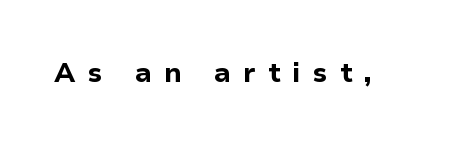
Q: Is the text bold? A: Yes.
Q: Is the text italic (slanted)? A: No, it is upright.
Q: Is the text underlined? A: No.
Q: Is the spacing between letters normal or unusually wide? A: Unusually wide.
